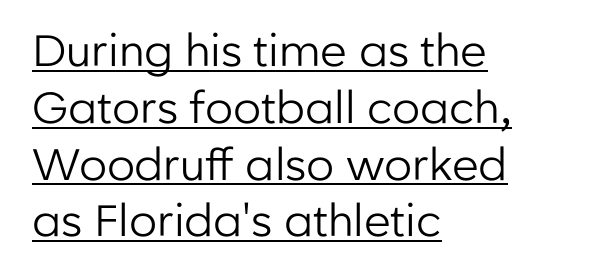
{"serif": "no", "italic": "no", "bold": "no", "weight": "regular", "width": "normal", "stroke_contrast": "low", "x_height": "medium", "monospaced": "no", "underline": "yes", "align": "left", "line_spacing": "normal", "line_spacing_ratio": 1.29, "letter_spacing": "normal", "letter_spacing_em": 0.0, "glyph_px": 44}
